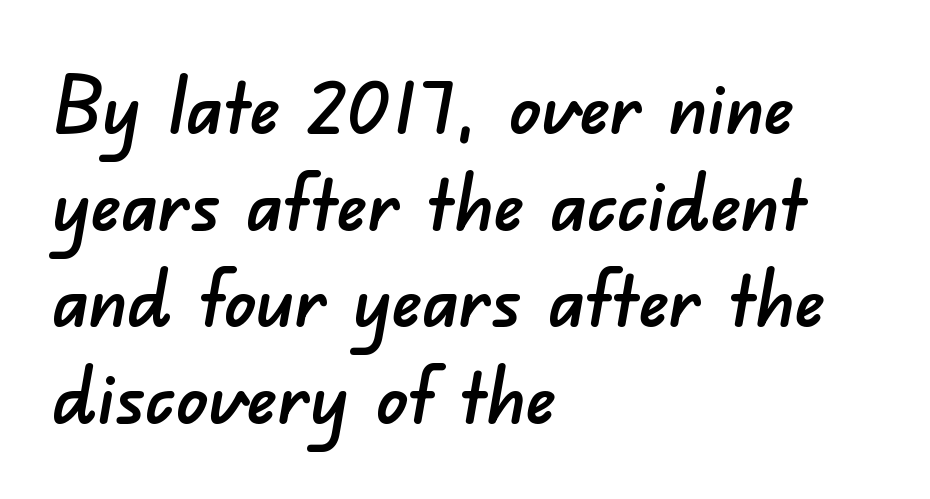
{"serif": "no", "width": "normal", "stroke_contrast": "low", "x_height": "small", "monospaced": "no", "underline": "no", "align": "left", "line_spacing_ratio": 1.24, "letter_spacing": "normal", "letter_spacing_em": 0.0, "glyph_px": 78}
